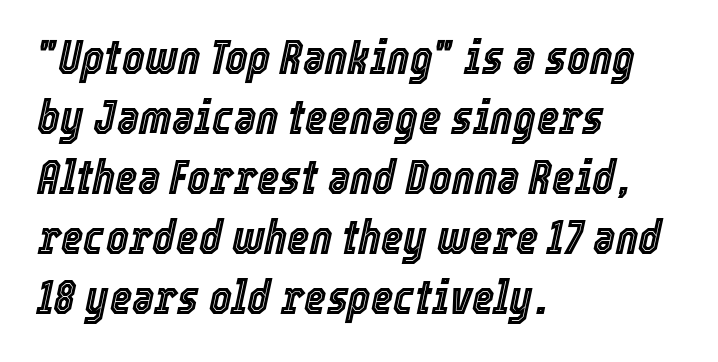
Plain, unruled lines of type. Baseline-to-baseline distance is the conventional proportion of letter height. Compared with ordinary roman type, these characters are visibly tilted. Looks like regular typesetting: each glyph gets only the width it needs.
